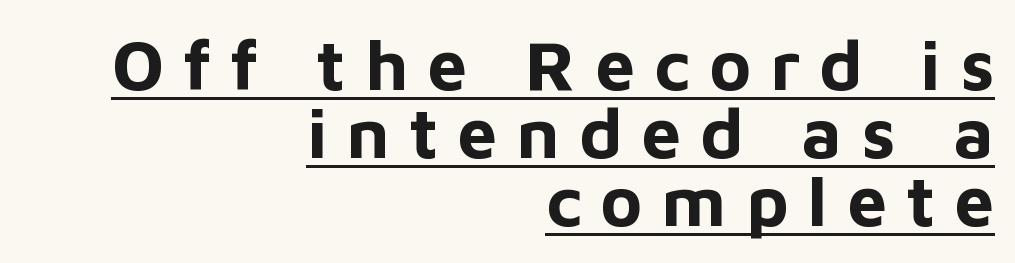
The image shows 71 px bold sans-serif type, upright; set right-aligned, tight line spacing (0.96x), unusually wide letter spacing (+0.27 em), underlined; low stroke contrast and a medium x-height.
